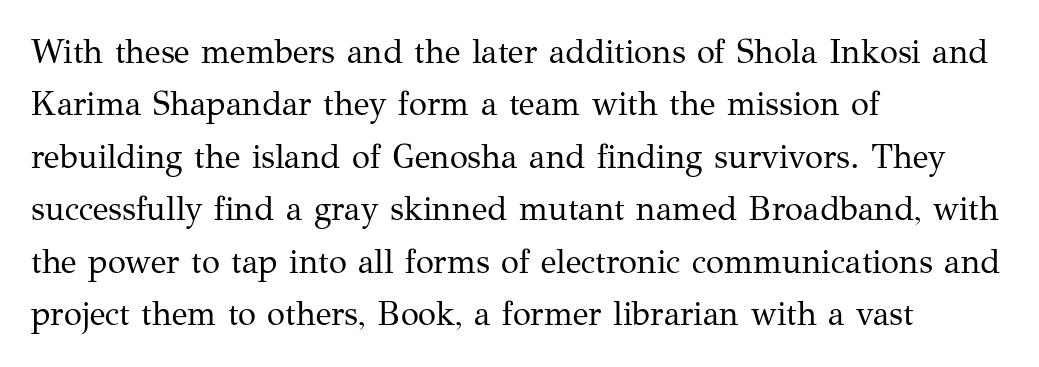
The image shows 33 px regular-weight serif type, upright; set left-aligned, normal line spacing (1.59x), normal letter spacing, not underlined; medium stroke contrast and a medium x-height.
